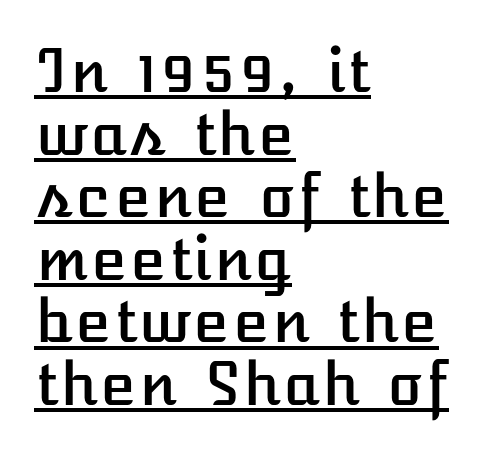
Q: Is the text italic (slanted)? A: No, it is upright.
Q: Is the text underlined? A: Yes.
Q: How is the paragraph aligned? A: Left-aligned.
Q: Is the spacing between letters normal or unusually wide? A: Normal.
Q: Is the spacing between lines tight, normal or loose? A: Tight.
Q: Width (condensed, normal, or wide)? A: Normal.
Q: Stroke contrast? A: Low.
Q: x-height? A: Medium.
